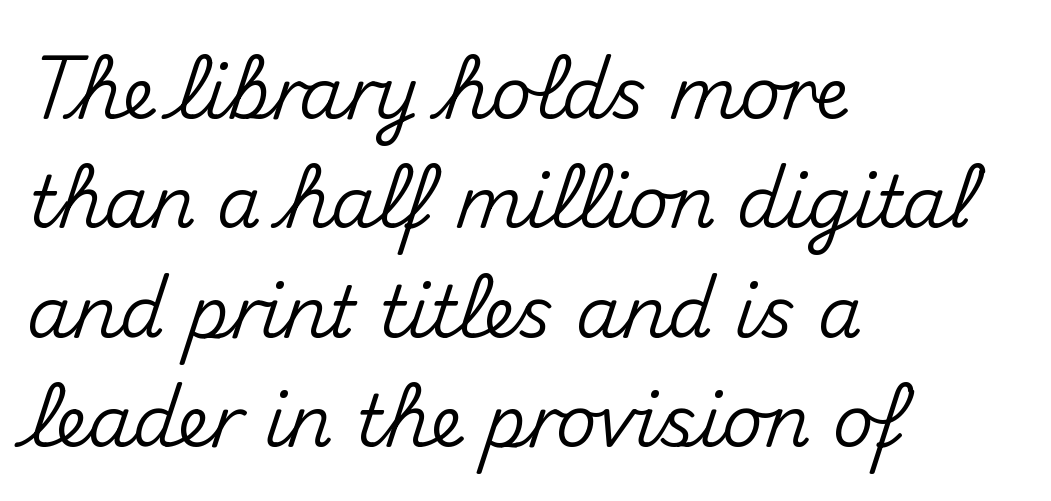
The rendering shows plain stroke endings on the letterforms — a sans-serif design. The letters advance in unequal steps, a hallmark of proportional type. The area under the type is left untouched.
